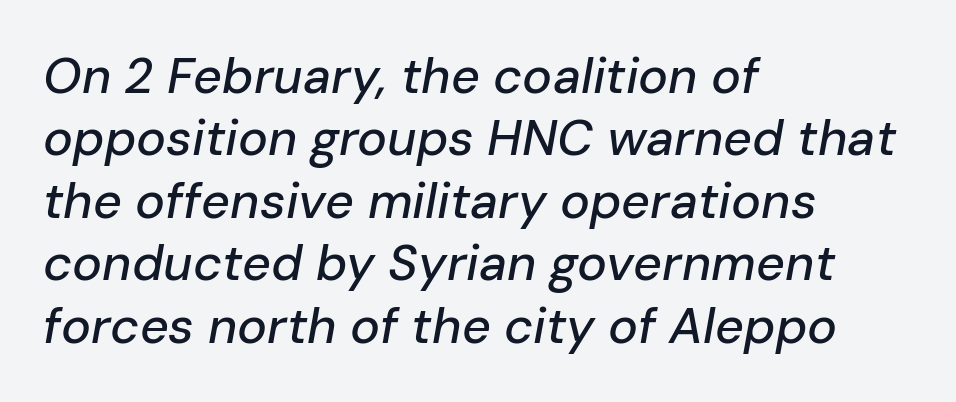
An italicized treatment has been applied to the whole sample. The space beneath each line is pristine and unruled. The compositor pushed each line to the left boundary. Compared with typical paragraphs, the rows here are spaced about the same. Think of a printed novel: that variable character pitch is what you see here.
